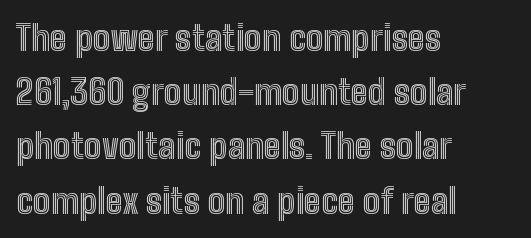
Line beginnings align vertically; line endings do not. The lettering holds an erect, upright posture throughout. This sample has the flowing, uneven cadence of proportional lettering. The designer left line spacing at the default.
